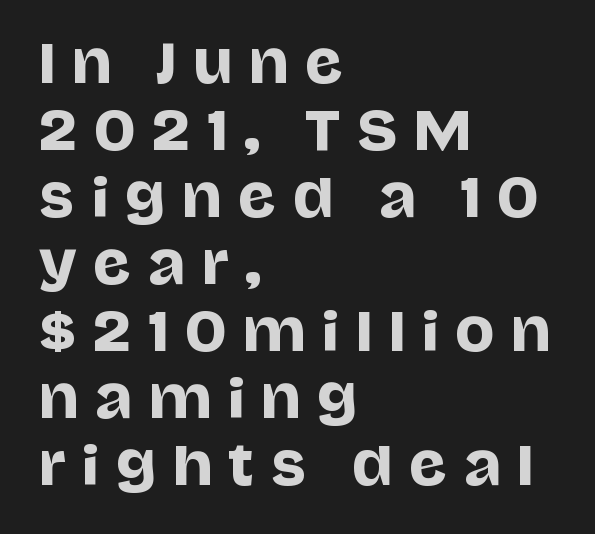
The image shows 52 px sans-serif type, upright; set left-aligned, normal line spacing (1.29x), unusually wide letter spacing (+0.32 em), not underlined; low stroke contrast and a large x-height.
